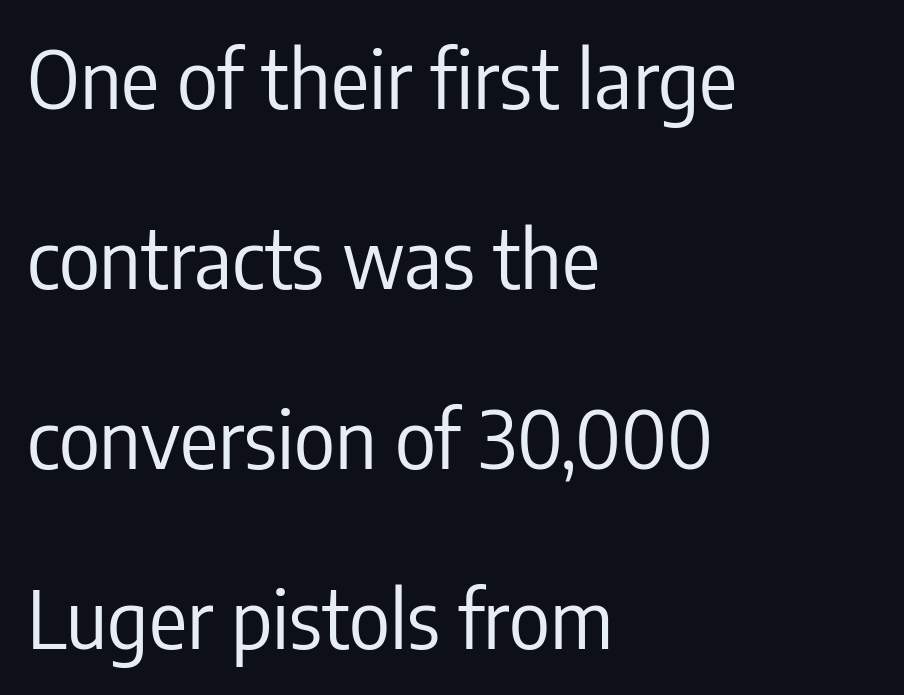
Note the varied advance widths — an 'i' is clearly narrower than an 'm'. Here the glyphs are tracked normally, forming tight word shapes. Descenders are the only things crossing below the line. The text block is weighted toward the left margin, trailing off unevenly rightward. Letterform terminals end flat and unadorned throughout the passage.
